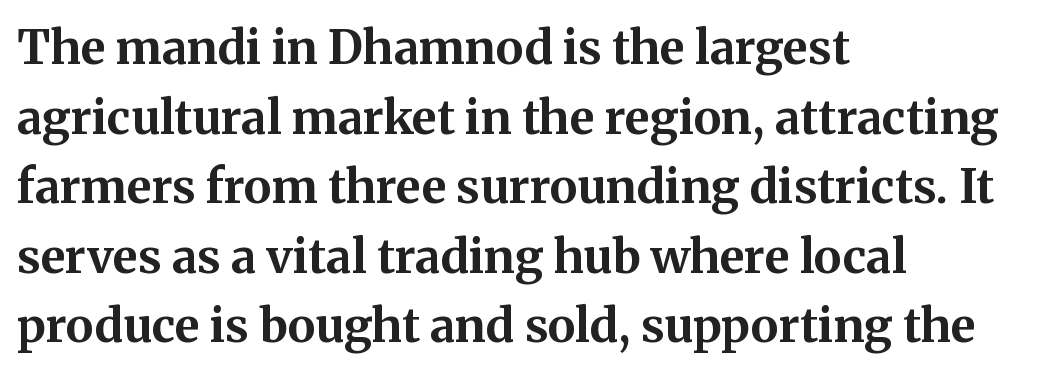
The image shows 47 px bold serif type, upright; set left-aligned, normal line spacing (1.48x), normal letter spacing, not underlined; medium stroke contrast and a medium x-height.
